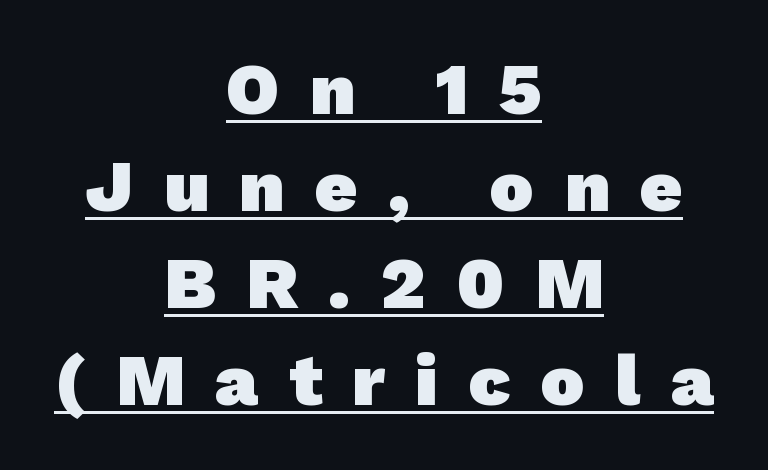
{"serif": "no", "bold": "yes", "weight": "heavy", "width": "normal", "stroke_contrast": "low", "x_height": "medium", "monospaced": "no", "underline": "yes", "align": "center", "line_spacing": "normal", "line_spacing_ratio": 1.33, "letter_spacing": "wide", "letter_spacing_em": 0.42, "glyph_px": 73}
